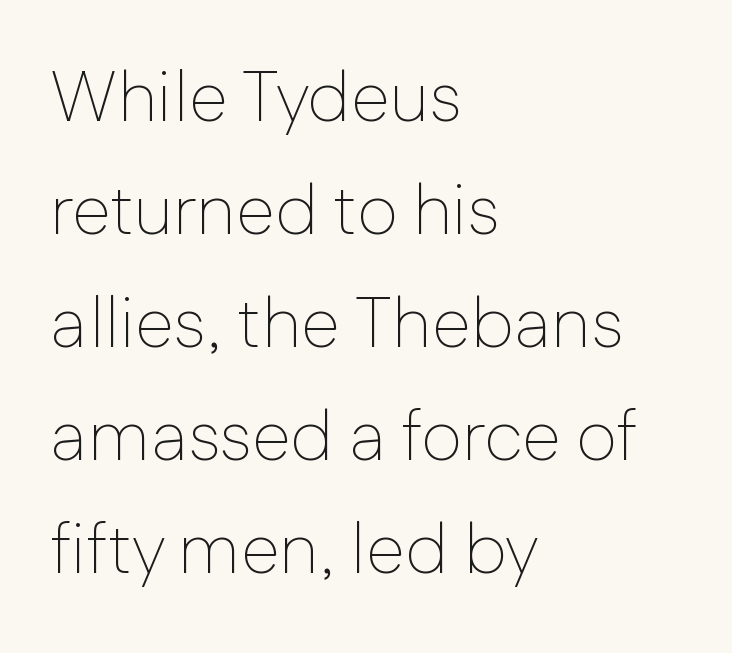
Check where the strokes stop: nothing finishes them off — pure sans. The space between consecutive lines is moderate. Weight: in the light-to-regular range. The baseline area is clear. Varying glyph widths throughout — classic text-font behaviour. Casual observation: everything's shoved over to the left.
